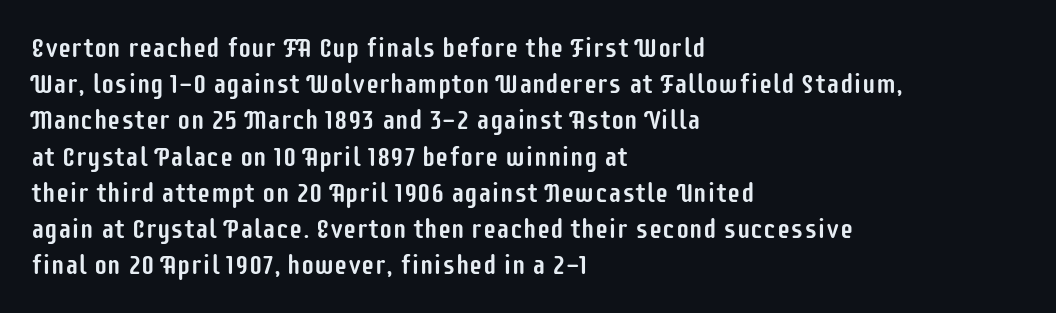
{"italic": "no", "underline": "no", "align": "left", "line_spacing": "normal", "line_spacing_ratio": 1.34, "letter_spacing": "normal", "letter_spacing_em": 0.0, "glyph_px": 27}
